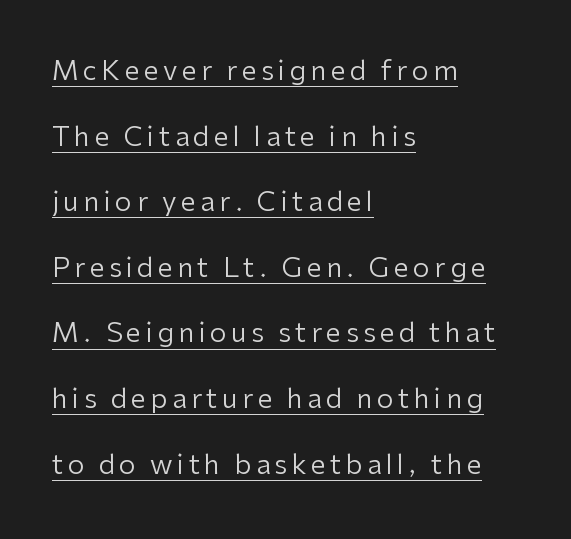
Q: Is the text bold? A: No.
Q: Is the text italic (slanted)? A: No, it is upright.
Q: Is the text underlined? A: Yes.
Q: How is the paragraph aligned? A: Left-aligned.
Q: Is the spacing between lines tight, normal or loose? A: Loose.
